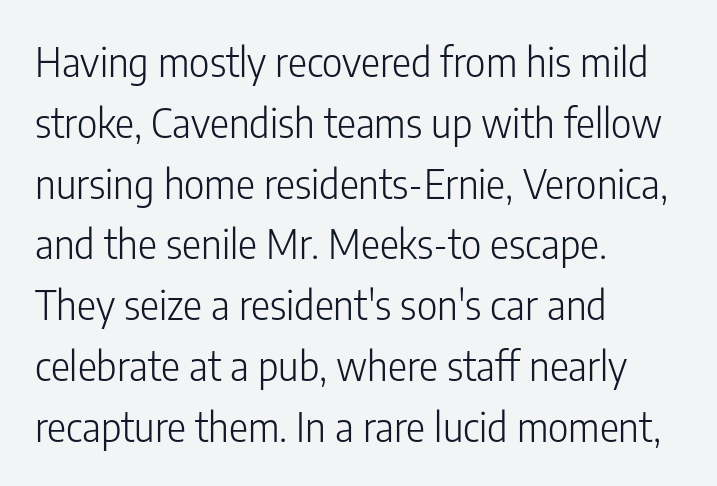
{"serif": "no", "italic": "no", "bold": "no", "weight": "light", "width": "condensed", "stroke_contrast": "low", "x_height": "medium", "monospaced": "no", "underline": "no", "align": "left", "line_spacing": "normal", "line_spacing_ratio": 1.52, "letter_spacing": "normal", "letter_spacing_em": 0.0, "glyph_px": 40}
